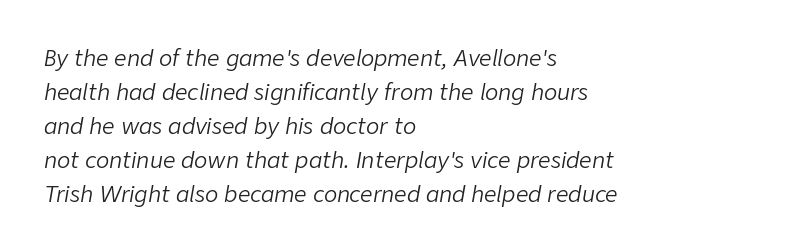
The image shows 22 px text type, italic (leaning right); set left-aligned, normal line spacing (1.54x), normal letter spacing, not underlined.
